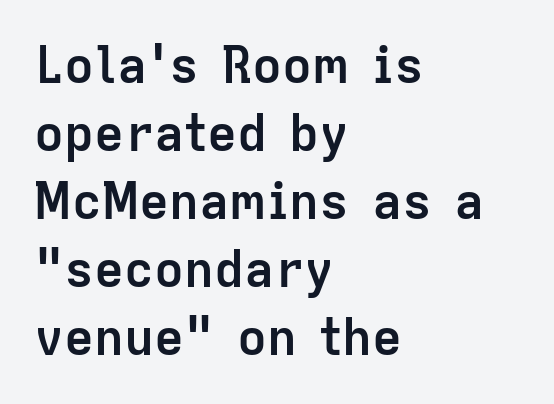
The image shows 50 px semibold sans-serif type, upright; set left-aligned, normal line spacing (1.36x), normal letter spacing, not underlined; low stroke contrast and a medium x-height.
